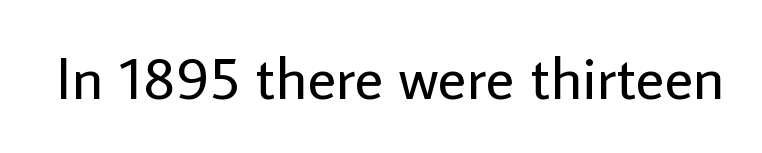
Q: Is the text bold? A: No.
Q: Is the text italic (slanted)? A: No, it is upright.
Q: Is the typeface a serif or a sans-serif typeface? A: Sans-serif.
Q: Is the text underlined? A: No.
Q: Is the spacing between letters normal or unusually wide? A: Normal.
Q: Width (condensed, normal, or wide)? A: Normal.
Q: Stroke contrast? A: Low.
Q: x-height? A: Medium.
Q: Monospaced? A: No.
